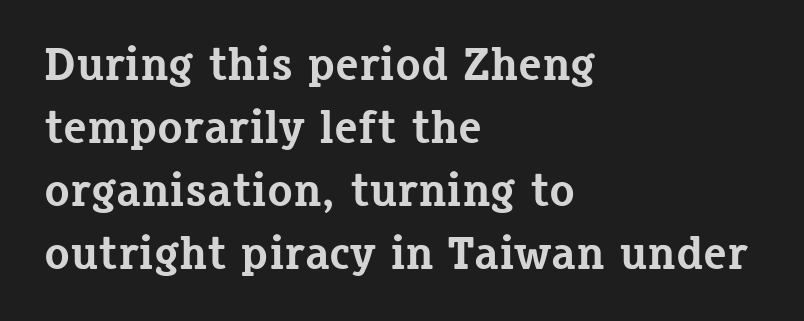
{"serif": "yes", "italic": "no", "bold": "yes", "weight": "bold", "width": "normal", "stroke_contrast": "low", "x_height": "medium", "monospaced": "no", "underline": "no", "align": "left", "line_spacing": "normal", "line_spacing_ratio": 1.34, "letter_spacing": "normal", "letter_spacing_em": 0.0, "glyph_px": 47}
